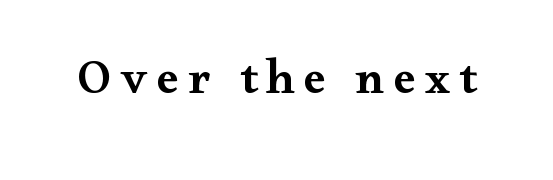
Character widths vary here, with narrow letters taking less room than wide ones. The baseline area is clear. Small tapered or slab feet sit at the stroke ends, so this counts as serif. Notice how the stems are strictly vertical — no italics here.
